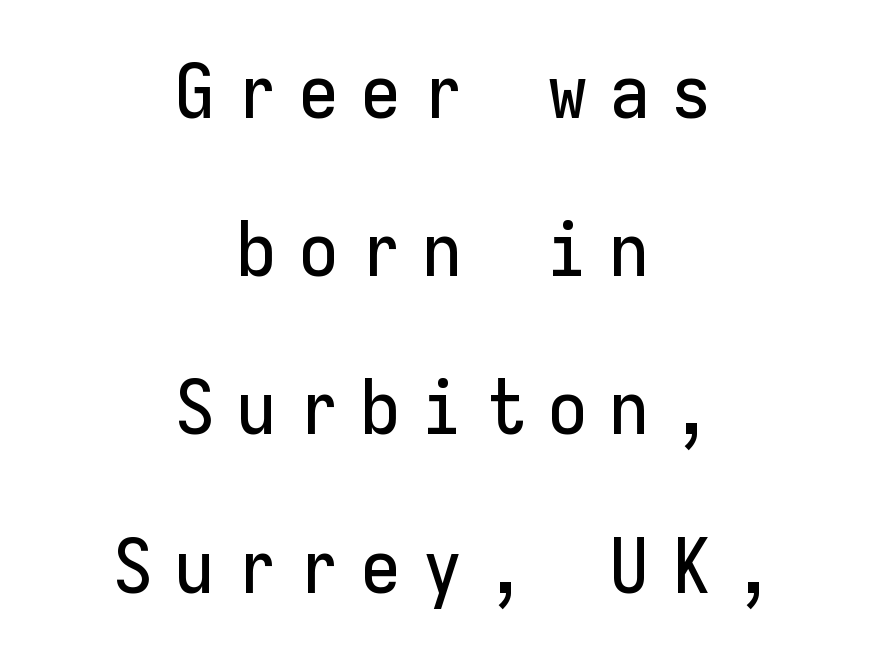
The image shows 75 px sans-serif type, upright, monospaced; set centered, loose line spacing (2.11x), unusually wide letter spacing (+0.28 em), not underlined; low stroke contrast and a medium x-height.
